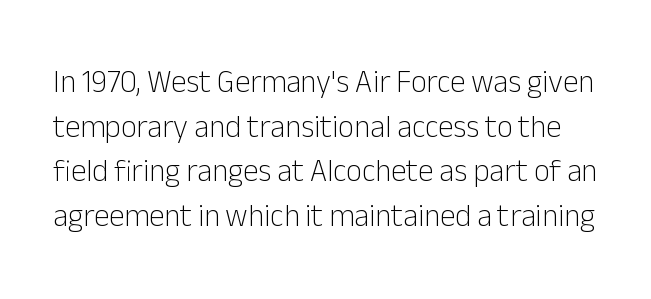
The image shows 31 px light sans-serif type, upright; set normal line spacing (1.44x), normal letter spacing, not underlined; low stroke contrast and a medium x-height.
